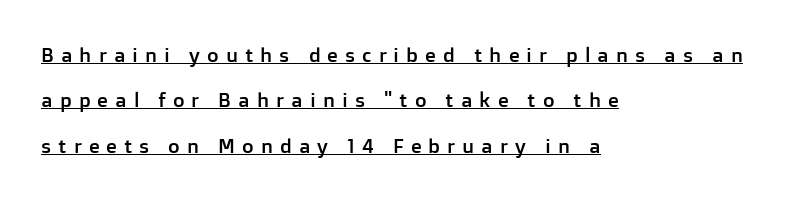
The image shows 20 px text type, upright; set left-aligned, loose line spacing (2.27x), unusually wide letter spacing (+0.35 em), underlined.
